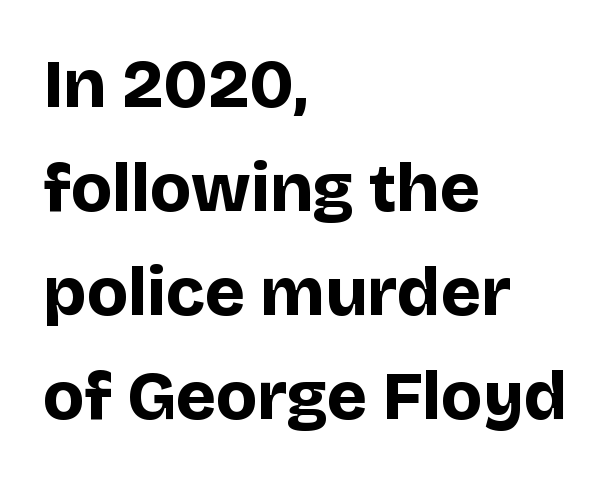
The image shows 68 px bold sans-serif type, upright; set left-aligned, normal line spacing (1.53x), normal letter spacing, not underlined; low stroke contrast and a large x-height.
